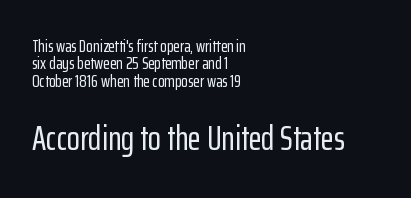
Q: Is the text italic (slanted)? A: No, it is upright.
Q: Is the typeface a serif or a sans-serif typeface? A: Sans-serif.
Q: Is the text underlined? A: No.
Q: How is the paragraph aligned? A: Left-aligned.
Q: Is the spacing between letters normal or unusually wide? A: Normal.
Q: Is the spacing between lines tight, normal or loose? A: Tight.
Q: Which block of text is set in a larger size, the first (top) or the second (bottom)? A: The second (bottom) one.
Q: Width (condensed, normal, or wide)? A: Condensed.
Q: Stroke contrast? A: Low.
Q: x-height? A: Medium.
Q: Monospaced? A: No.
